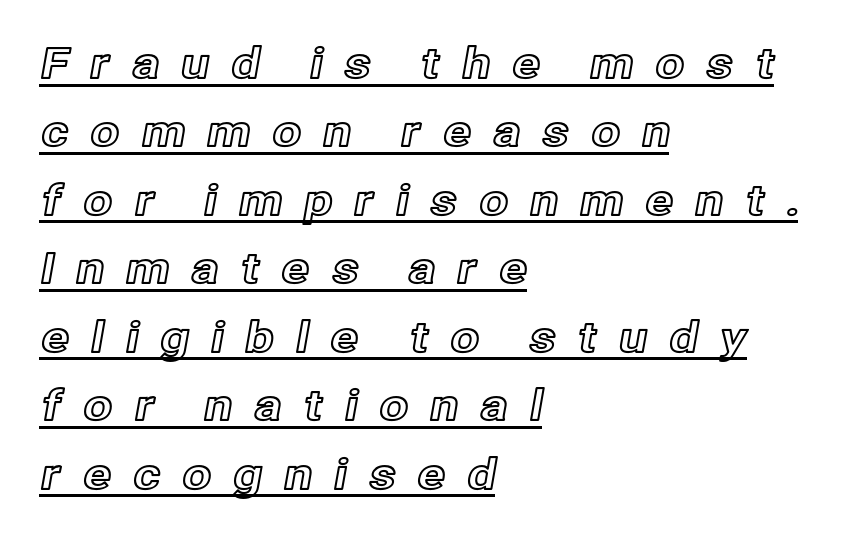
The image shows 42 px text type; set left-aligned, normal line spacing (1.63x), unusually wide letter spacing (+0.5 em), underlined; a medium x-height.
